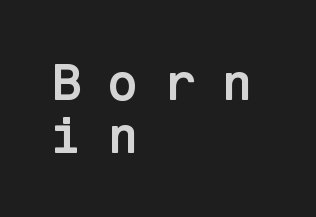
{"serif": "no", "italic": "no", "bold": "yes", "weight": "semibold", "width": "normal", "stroke_contrast": "low", "x_height": "medium", "underline": "no", "align": "left", "line_spacing": "tight", "line_spacing_ratio": 1.02, "letter_spacing": "wide", "letter_spacing_em": 0.48, "glyph_px": 52}
